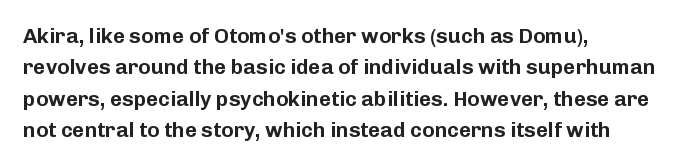
The image shows 21 px text type, upright; set left-aligned, normal line spacing (1.49x), normal letter spacing, not underlined.
